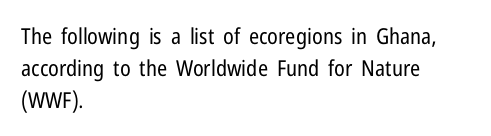
Q: Is the text bold? A: No.
Q: Is the text italic (slanted)? A: No, it is upright.
Q: Is the text underlined? A: No.
Q: How is the paragraph aligned? A: Left-aligned.
Q: Is the spacing between letters normal or unusually wide? A: Normal.
Q: Is the spacing between lines tight, normal or loose? A: Normal.
